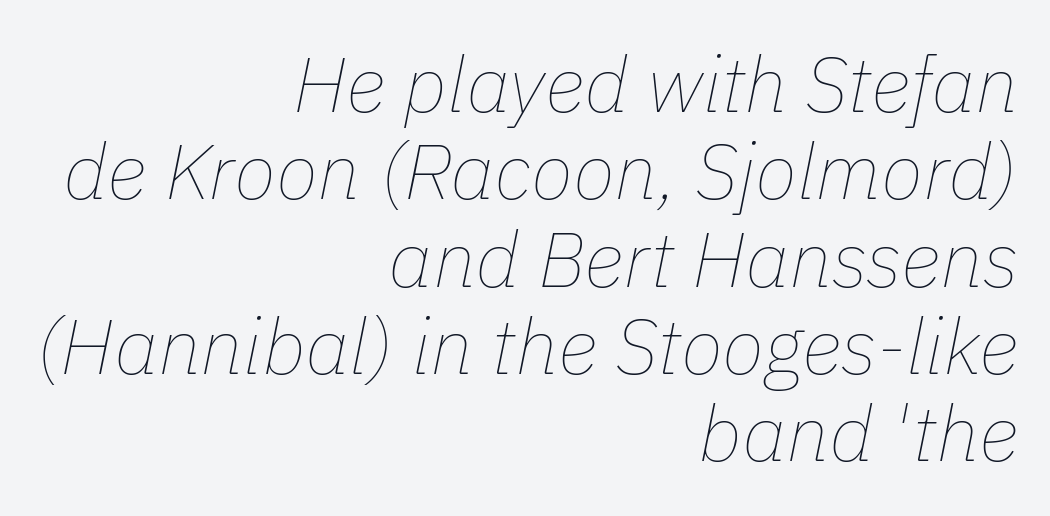
The image shows 78 px thin type, italic (leaning right); set right-aligned, tight line spacing (1.12x), normal letter spacing, not underlined; low stroke contrast and a medium x-height.
